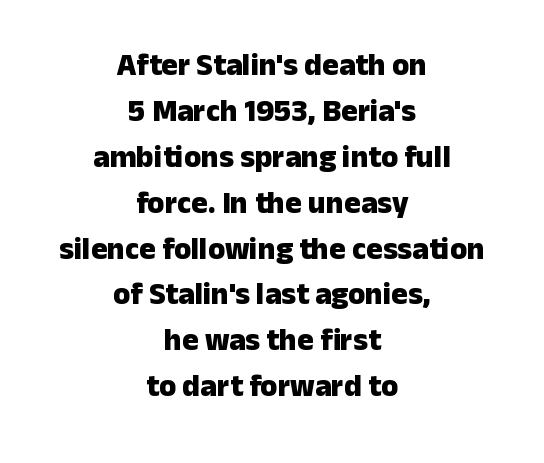
{"serif": "no", "italic": "no", "bold": "yes", "weight": "heavy", "width": "normal", "stroke_contrast": "low", "x_height": "medium", "monospaced": "no", "underline": "no", "align": "center", "line_spacing": "normal", "line_spacing_ratio": 1.48, "letter_spacing": "normal", "letter_spacing_em": 0.0, "glyph_px": 31}
